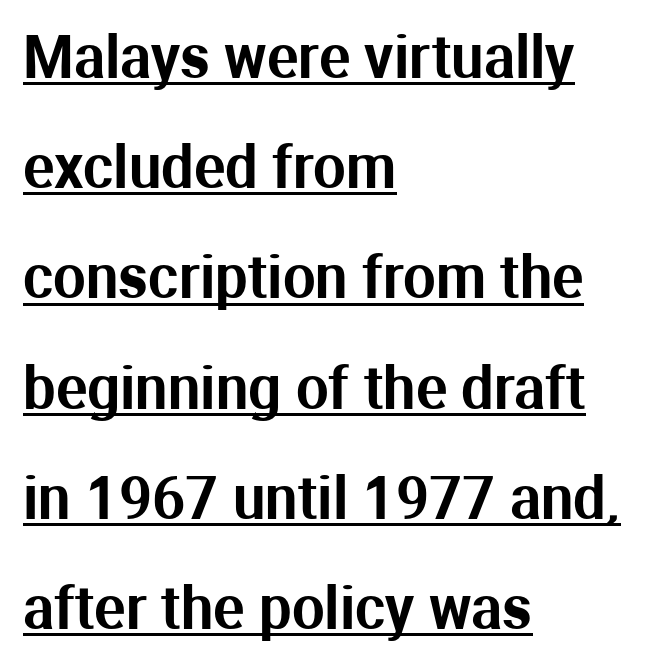
Q: Is the text italic (slanted)? A: No, it is upright.
Q: Is the typeface a serif or a sans-serif typeface? A: Sans-serif.
Q: Is the text underlined? A: Yes.
Q: How is the paragraph aligned? A: Left-aligned.
Q: Is the spacing between letters normal or unusually wide? A: Normal.
Q: Is the spacing between lines tight, normal or loose? A: Loose.
Q: Width (condensed, normal, or wide)? A: Normal.
Q: Stroke contrast? A: Medium.
Q: x-height? A: Medium.
Q: Monospaced? A: No.
